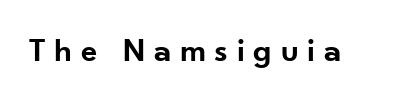
{"serif": "no", "italic": "no", "bold": "semi", "weight": "semibold", "width": "normal", "stroke_contrast": "low", "x_height": "small", "monospaced": "no", "underline": "no", "letter_spacing": "wide", "letter_spacing_em": 0.25, "glyph_px": 34}
